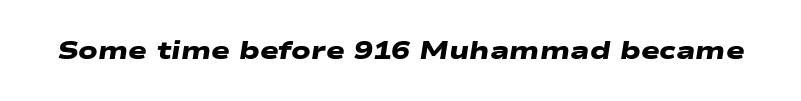
{"bold": "yes", "underline": "no", "letter_spacing": "normal", "letter_spacing_em": 0.0, "glyph_px": 25}
